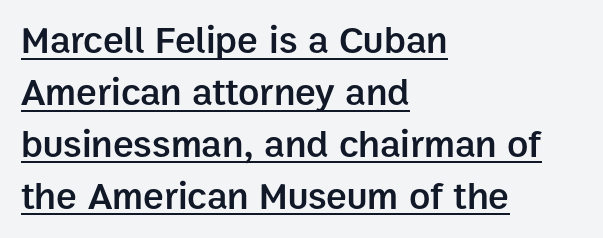
Q: Is the text bold? A: Semi-bold.
Q: Is the text italic (slanted)? A: No, it is upright.
Q: Is the typeface a serif or a sans-serif typeface? A: Sans-serif.
Q: Is the text underlined? A: Yes.
Q: How is the paragraph aligned? A: Left-aligned.
Q: Is the spacing between letters normal or unusually wide? A: Normal.
Q: Is the spacing between lines tight, normal or loose? A: Normal.
Q: Width (condensed, normal, or wide)? A: Normal.
Q: Stroke contrast? A: Low.
Q: x-height? A: Medium.
Q: Monospaced? A: No.
